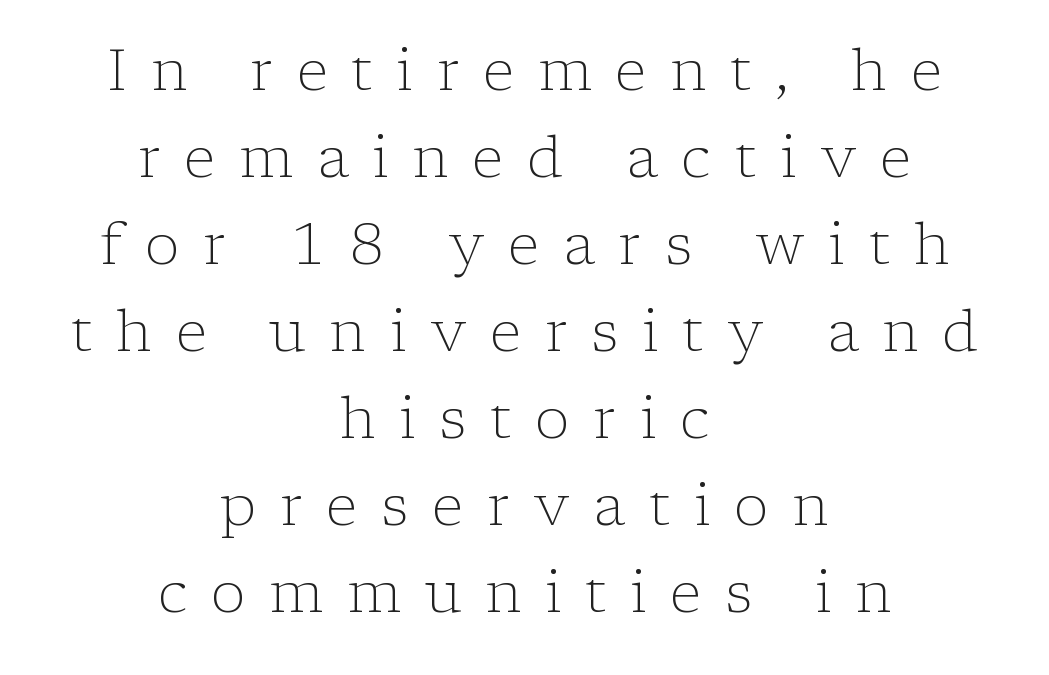
This sample uses a serif face. Style check: upright. Line starts and ends both wander, symmetrically. Only glyphs here, with clear space below each row. Normally led — the rows are evenly, conventionally spaced. The line texture is sparse and dotted thanks to wide tracking.
